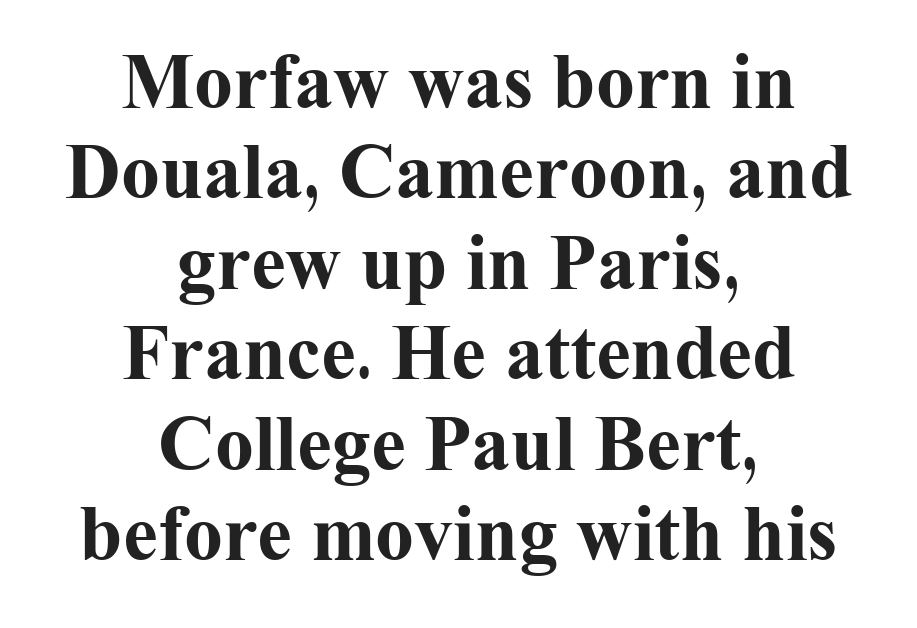
The image shows 78 px bold serif type, upright; set centered, line spacing 1.16x, normal letter spacing, not underlined; medium stroke contrast and a medium x-height.
